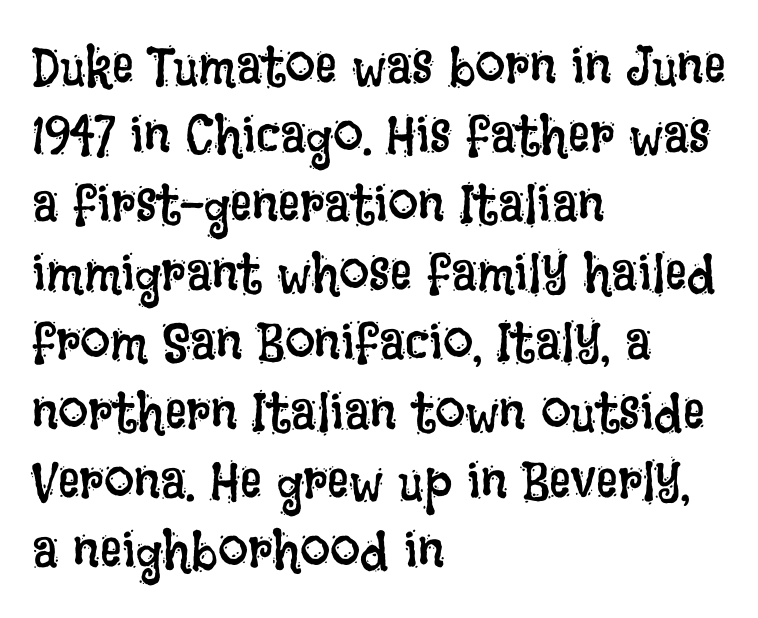
What stands out about the letter spacing? Nothing — it is the standard amount. Unmarked baselines from the first word to the last. This sample has the flowing, uneven cadence of proportional lettering. The characters are drawn with everyday or finer stroke widths.
